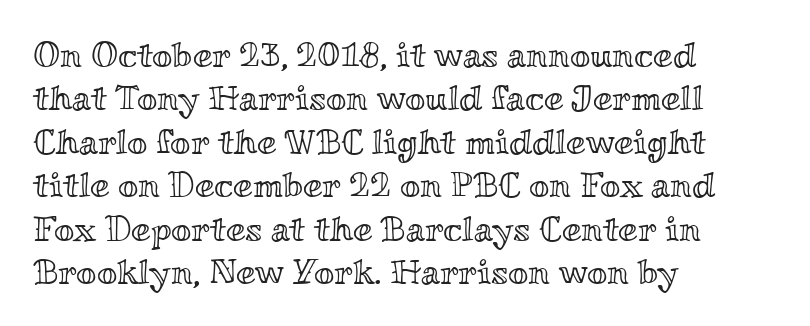
The face used here is proportionally spaced, like ordinary book or web type. The type is set solid horizontally, with unmodified tracking. Quick note: underline off. Line beginnings align vertically; line endings do not. The specimen reads as upright at a glance.
